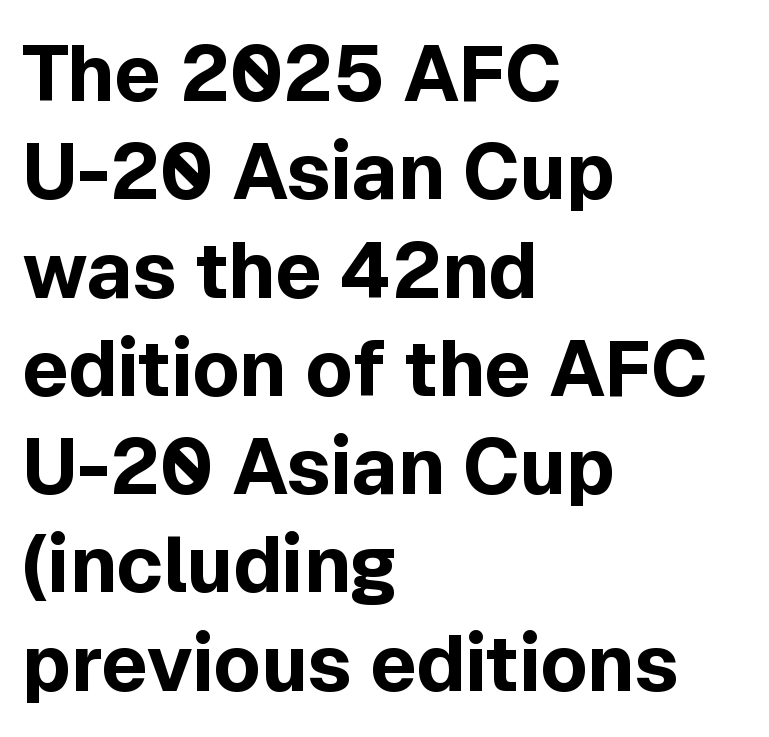
Chunky letters — that's bold for sure. The space directly below the letters is spotless. Type style note: lacks serifs. Tracking value appears to be zero — textbook default spacing.
